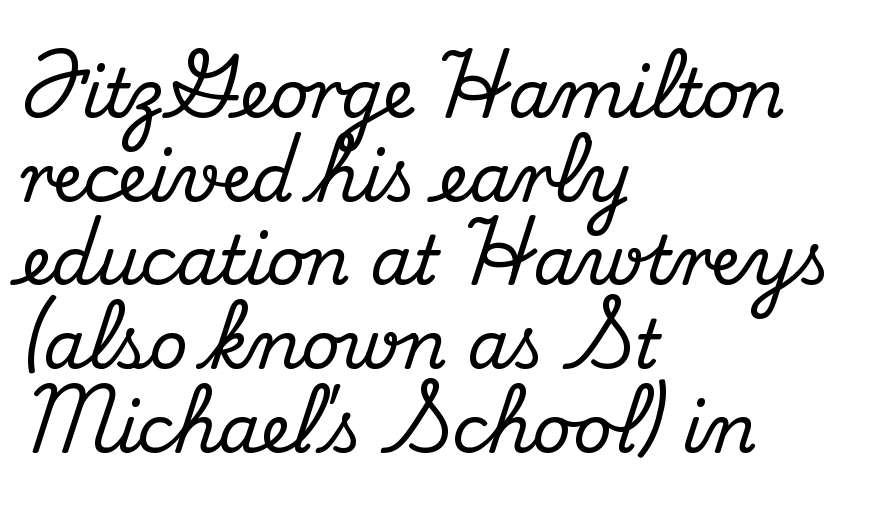
Q: Is the text italic (slanted)? A: Yes.
Q: Is the typeface a serif or a sans-serif typeface? A: Serif.
Q: Is the text underlined? A: No.
Q: How is the paragraph aligned? A: Left-aligned.
Q: Is the spacing between letters normal or unusually wide? A: Normal.
Q: Is the spacing between lines tight, normal or loose? A: Normal.
Q: Width (condensed, normal, or wide)? A: Normal.
Q: Stroke contrast? A: Medium.
Q: x-height? A: Small.
Q: Monospaced? A: No.
